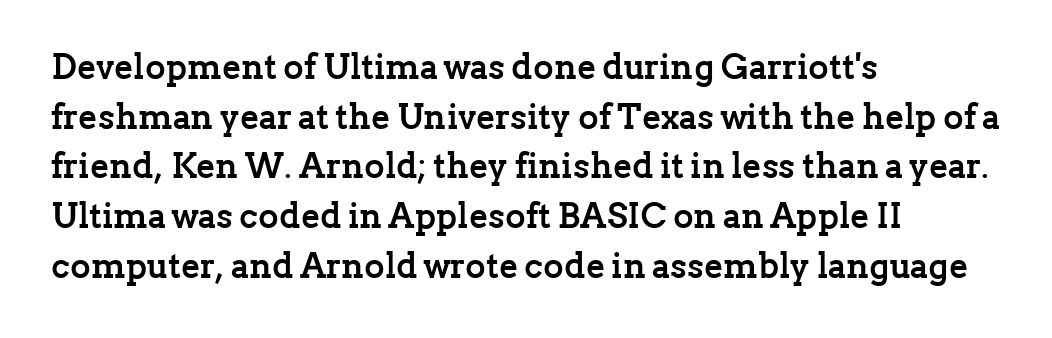
Q: Is the text bold? A: Yes.
Q: Is the text italic (slanted)? A: No, it is upright.
Q: Is the typeface a serif or a sans-serif typeface? A: Serif.
Q: Is the text underlined? A: No.
Q: How is the paragraph aligned? A: Left-aligned.
Q: Is the spacing between letters normal or unusually wide? A: Normal.
Q: Is the spacing between lines tight, normal or loose? A: Normal.
Q: Width (condensed, normal, or wide)? A: Normal.
Q: Stroke contrast? A: Low.
Q: x-height? A: Medium.
Q: Monospaced? A: No.
